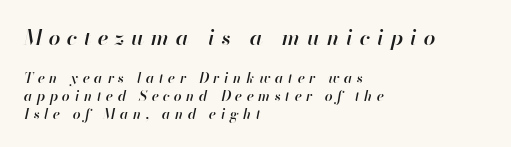
The image shows 21 px text type, italic (leaning right); set left-aligned, normal line spacing (1.32x), unusually wide letter spacing (+0.33 em), not underlined; the first (top) block is 1.5x larger.
